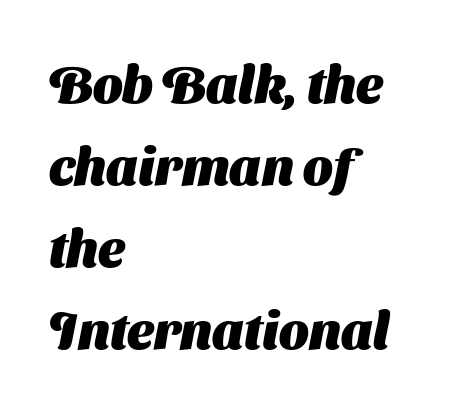
{"serif": "no", "bold": "yes", "weight": "heavy", "width": "normal", "stroke_contrast": "medium", "x_height": "medium", "monospaced": "no", "underline": "no", "align": "left", "line_spacing": "normal", "line_spacing_ratio": 1.58, "letter_spacing": "normal", "letter_spacing_em": 0.0, "glyph_px": 52}
